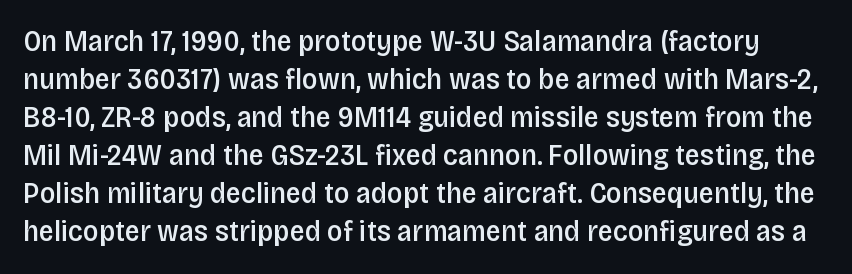
How would I describe the line gaps? Plain and ordinary. The letters advance in unequal steps, a hallmark of proportional type. Compared with typical body copy, the letter spacing here is the same. The type family on display is of the sans-serif kind. Emphasis by weight is partial: semibold. Plain, unruled lines of type.
